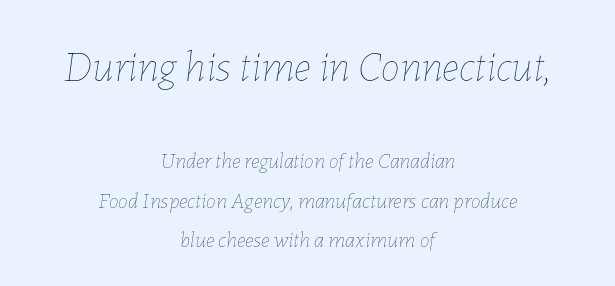
The image shows 43 px thin type, italic (leaning right); set centered, line spacing 1.79x, normal letter spacing, not underlined; the first (top) block is 1.95x larger; low stroke contrast and a medium x-height.
